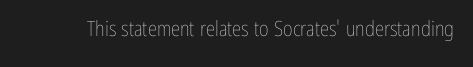
Q: Is the text bold? A: No.
Q: Is the text italic (slanted)? A: No, it is upright.
Q: Is the text underlined? A: No.
Q: Is the spacing between letters normal or unusually wide? A: Normal.
